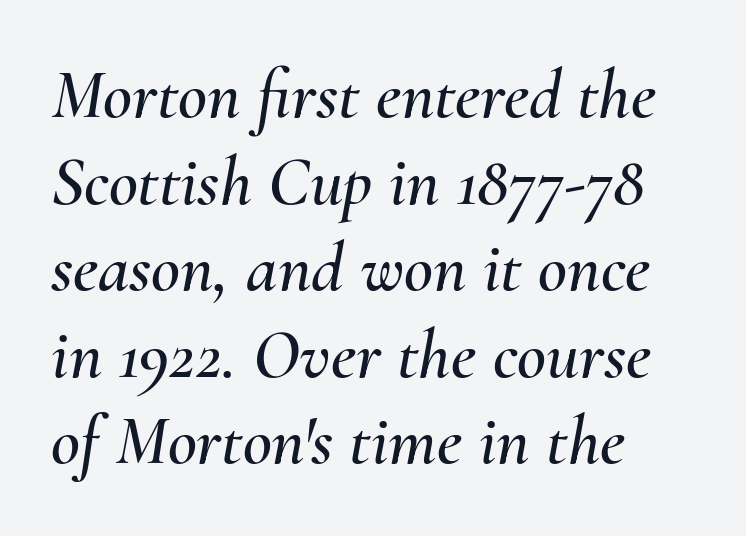
Q: Is the text italic (slanted)? A: Yes, it leans right by about 10 degrees.
Q: Is the text underlined? A: No.
Q: How is the paragraph aligned? A: Left-aligned.
Q: Is the spacing between letters normal or unusually wide? A: Normal.
Q: Width (condensed, normal, or wide)? A: Normal.
Q: Stroke contrast? A: Medium.
Q: x-height? A: Small.
Q: Monospaced? A: No.
